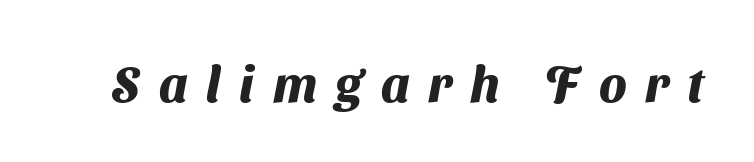
The image shows 50 px heavy sans-serif type; set unusually wide letter spacing (+0.37 em), not underlined; medium stroke contrast and a medium x-height.
